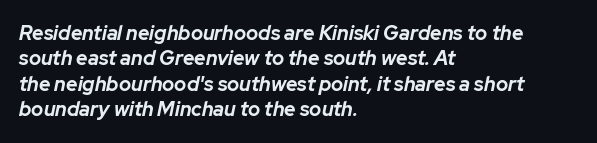
{"italic": "yes", "lean": "right", "slant_degrees": 12, "bold": "yes", "underline": "no", "align": "left", "line_spacing": "normal", "line_spacing_ratio": 1.27, "letter_spacing": "normal", "letter_spacing_em": 0.0, "glyph_px": 20}
